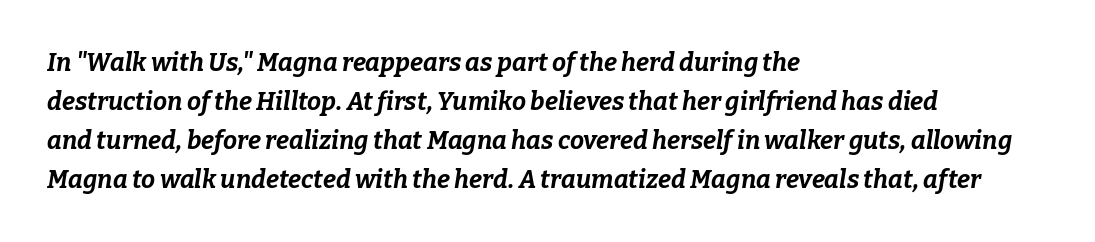
Q: Is the text bold? A: Yes.
Q: Is the text italic (slanted)? A: Yes, it leans right by about 9 degrees.
Q: Is the text underlined? A: No.
Q: How is the paragraph aligned? A: Left-aligned.
Q: Is the spacing between letters normal or unusually wide? A: Normal.
Q: Is the spacing between lines tight, normal or loose? A: Normal.
